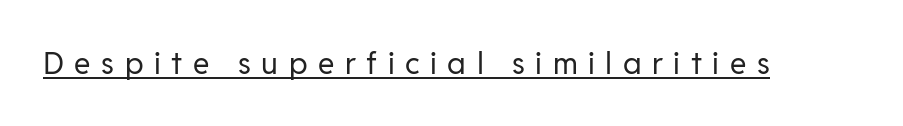
{"serif": "no", "italic": "no", "bold": "no", "weight": "regular", "width": "normal", "stroke_contrast": "low", "x_height": "medium", "monospaced": "no", "underline": "yes", "letter_spacing": "wide", "letter_spacing_em": 0.35, "glyph_px": 30}
